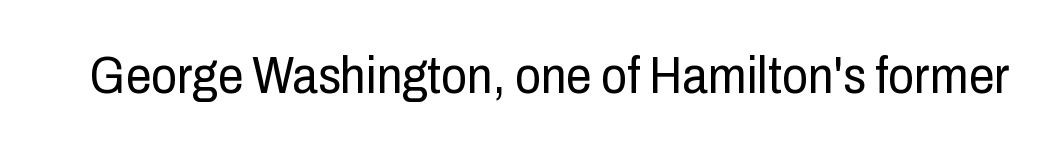
Q: Is the text bold? A: No.
Q: Is the text italic (slanted)? A: No, it is upright.
Q: Is the typeface a serif or a sans-serif typeface? A: Sans-serif.
Q: Is the text underlined? A: No.
Q: Is the spacing between letters normal or unusually wide? A: Normal.
Q: Width (condensed, normal, or wide)? A: Condensed.
Q: Stroke contrast? A: Low.
Q: x-height? A: Medium.
Q: Monospaced? A: No.
